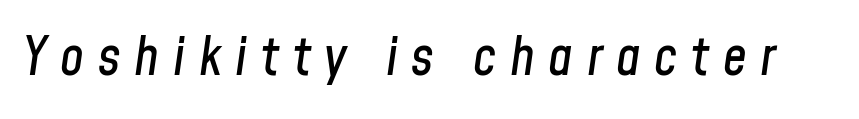
Spacing between characters has been opened up far beyond the box default. Proportional: the letters do not fall into vertical columns. Honestly, there is no underline to notice here at all. Emphasis-style slanted type is in use.
